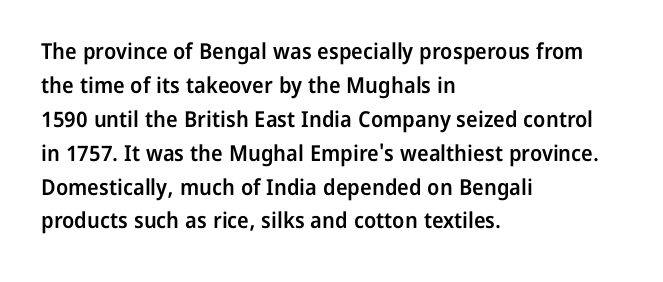
{"italic": "no", "bold": "semi", "underline": "no", "align": "left", "line_spacing": "normal", "line_spacing_ratio": 1.54, "letter_spacing": "normal", "letter_spacing_em": 0.0, "glyph_px": 22}
